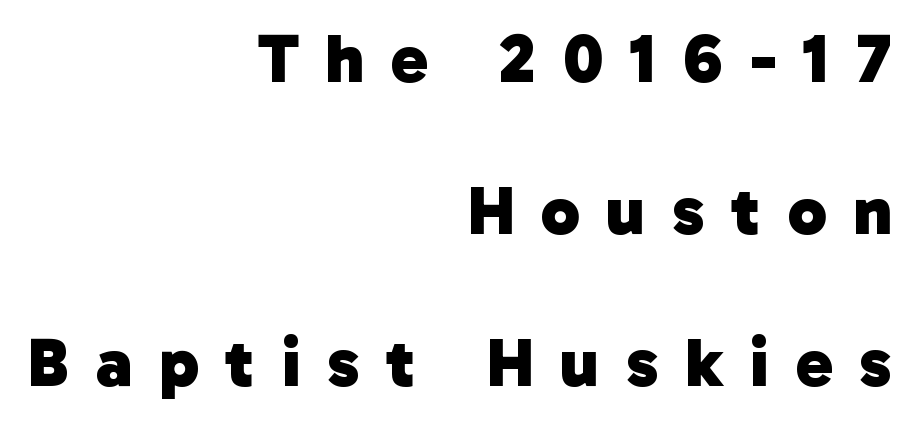
You could not count columns in this text — the font is proportionally spaced. These lines stand farther apart than default settings would place them. The rag falls on the left side of this text block. Nobody drew a line under any word here.
